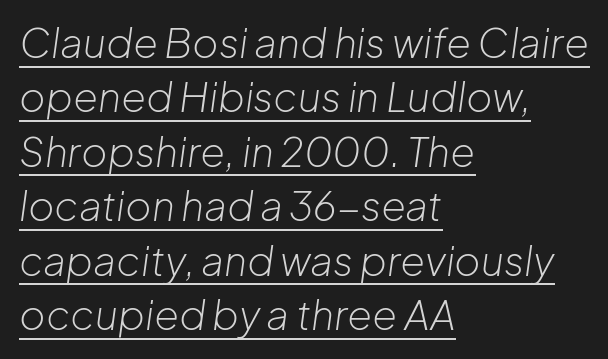
If you measured baseline to baseline, you'd find a middling distance. Descenders here cross a horizontal rule under the line. Looks like regular typesetting: each glyph gets only the width it needs. This is not heavy type; no bold has been used. The text carries the slant typical of an italic or oblique font.
